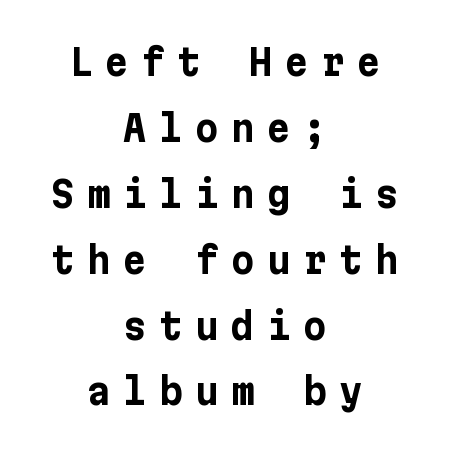
The image shows 36 px bold sans-serif type, upright; set centered, line spacing 1.83x, unusually wide letter spacing (+0.35 em), not underlined; low stroke contrast and a medium x-height.
